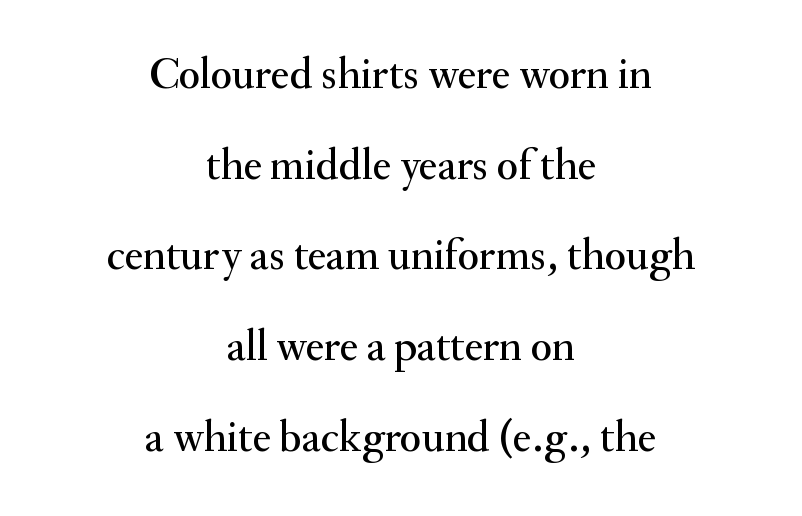
The image shows 44 px serif type, upright; set centered, loose line spacing (2.06x), normal letter spacing, not underlined; medium stroke contrast and a small x-height.
